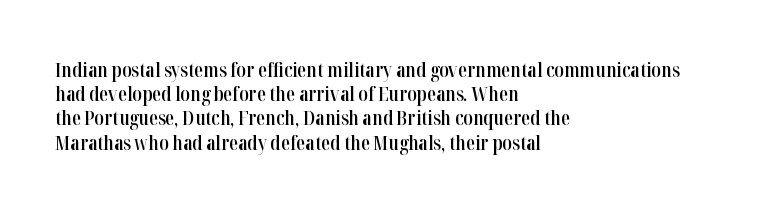
Q: Is the text bold? A: Semi-bold.
Q: Is the text italic (slanted)? A: No, it is upright.
Q: Is the text underlined? A: No.
Q: How is the paragraph aligned? A: Left-aligned.
Q: Is the spacing between letters normal or unusually wide? A: Normal.
